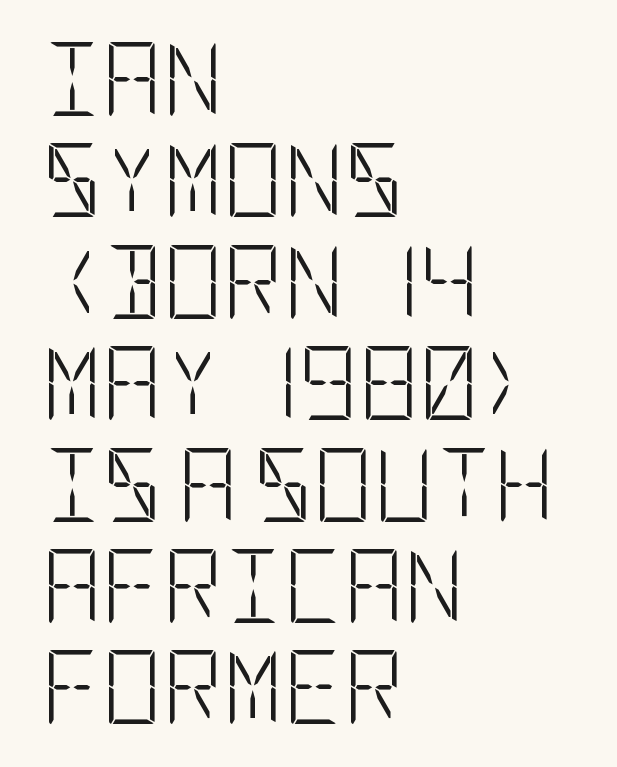
{"serif": "no", "italic": "no", "bold": "no", "weight": "light", "width": "condensed", "stroke_contrast": "low", "x_height": "large", "underline": "no", "align": "left", "line_spacing": "normal", "line_spacing_ratio": 1.37, "letter_spacing": "normal", "letter_spacing_em": 0.0, "glyph_px": 74}
